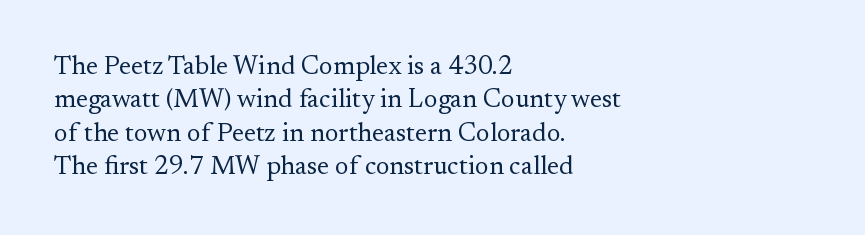
{"italic": "no", "bold": "no", "underline": "no", "align": "left", "line_spacing": "normal", "line_spacing_ratio": 1.28, "letter_spacing": "normal", "letter_spacing_em": 0.0, "glyph_px": 26}
